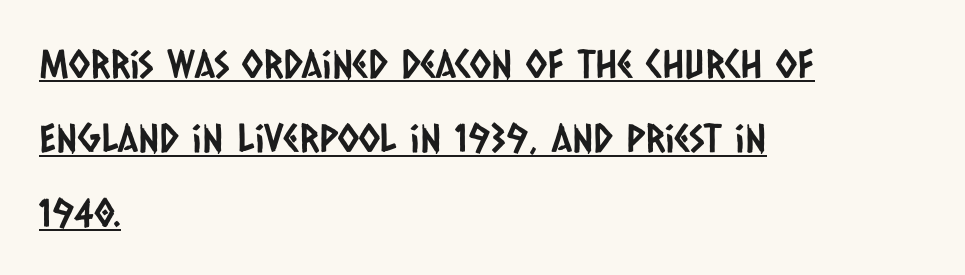
The image shows 39 px condensed sans-serif type; set left-aligned, loose line spacing (1.91x), normal letter spacing, underlined; low stroke contrast and a large x-height.
